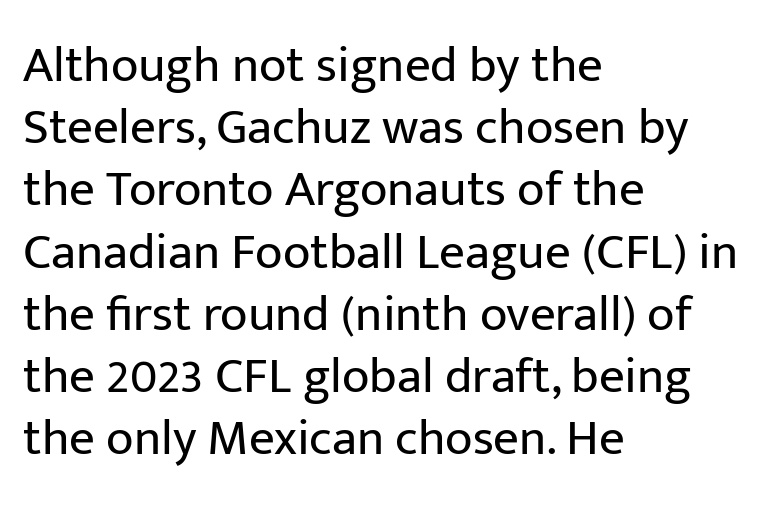
Nobody drew a line under any word here. A typesetter would call this zero additional tracking. These lines are rendered in a variable-pitch font. Weight class: somewhere from thin through regular.
